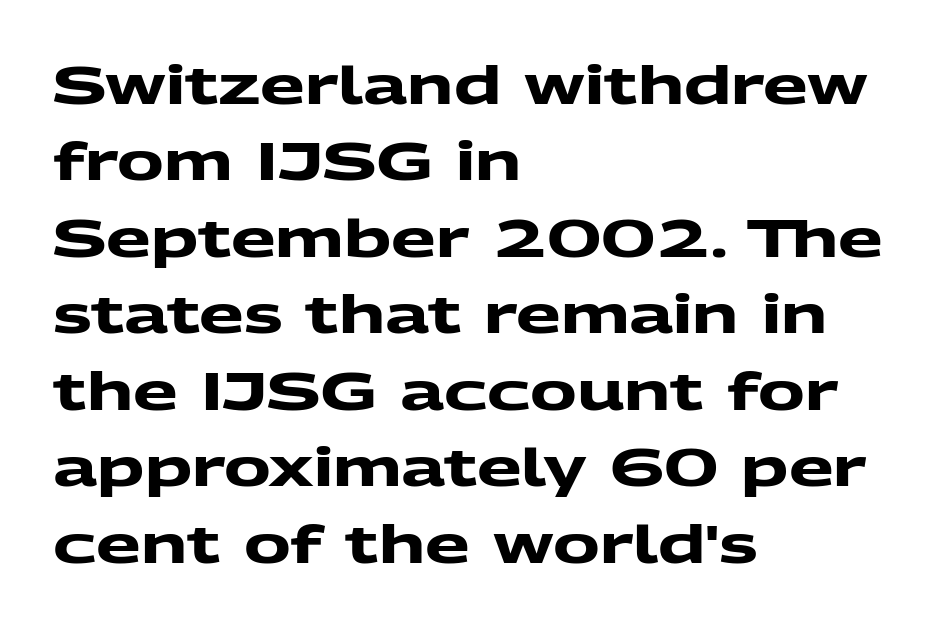
{"serif": "no", "bold": "yes", "weight": "heavy", "width": "wide", "stroke_contrast": "medium", "x_height": "medium", "monospaced": "no", "underline": "no", "align": "left", "line_spacing": "normal", "line_spacing_ratio": 1.47, "letter_spacing": "normal", "letter_spacing_em": 0.0, "glyph_px": 52}
